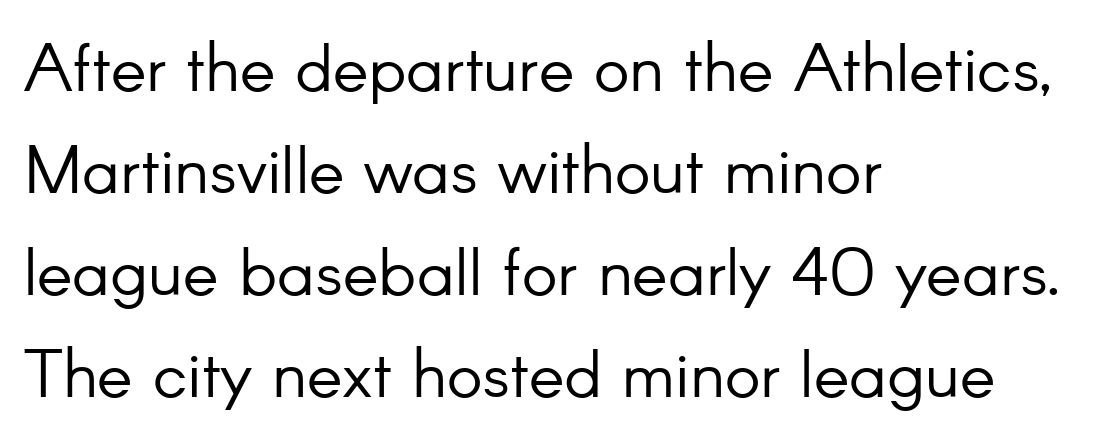
Q: Is the text bold? A: No.
Q: Is the text italic (slanted)? A: No, it is upright.
Q: Is the typeface a serif or a sans-serif typeface? A: Sans-serif.
Q: Is the text underlined? A: No.
Q: How is the paragraph aligned? A: Left-aligned.
Q: Is the spacing between letters normal or unusually wide? A: Normal.
Q: Is the spacing between lines tight, normal or loose? A: Normal.
Q: Width (condensed, normal, or wide)? A: Normal.
Q: Stroke contrast? A: Low.
Q: x-height? A: Small.
Q: Monospaced? A: No.
